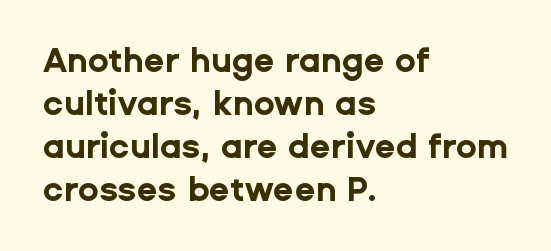
Q: Is the text bold? A: Yes.
Q: Is the text italic (slanted)? A: No, it is upright.
Q: Is the typeface a serif or a sans-serif typeface? A: Sans-serif.
Q: Is the text underlined? A: No.
Q: How is the paragraph aligned? A: Left-aligned.
Q: Is the spacing between letters normal or unusually wide? A: Normal.
Q: Is the spacing between lines tight, normal or loose? A: Normal.
Q: Width (condensed, normal, or wide)? A: Normal.
Q: Stroke contrast? A: Low.
Q: x-height? A: Medium.
Q: Monospaced? A: No.
